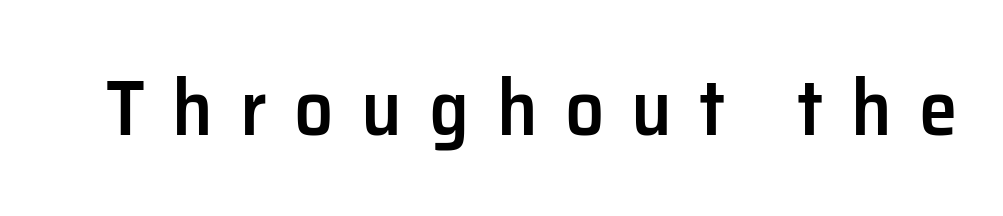
Think of a printed novel: that variable character pitch is what you see here. Each word looks stretched out because of the extra space between its letters. A clean baseline with only descenders dipping below it. Semibold letterforms, between regular and bold. A sans-serif font was chosen for this passage.
